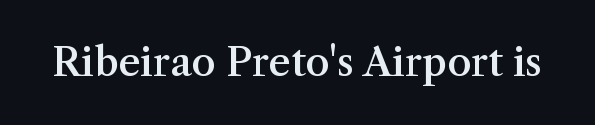
{"serif": "yes", "italic": "no", "bold": "semi", "weight": "semibold", "width": "normal", "stroke_contrast": "medium", "x_height": "medium", "monospaced": "no", "underline": "no", "letter_spacing": "normal", "letter_spacing_em": 0.0, "glyph_px": 39}
